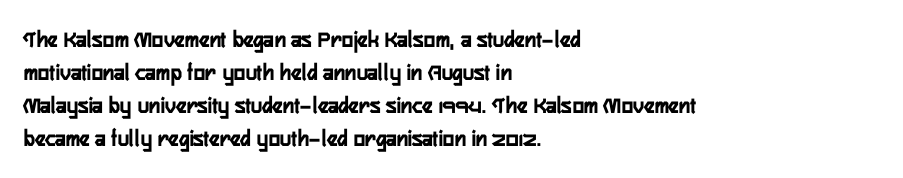
Q: Is the text bold? A: Yes.
Q: Is the text italic (slanted)? A: No, it is upright.
Q: Is the text underlined? A: No.
Q: How is the paragraph aligned? A: Left-aligned.
Q: Is the spacing between letters normal or unusually wide? A: Normal.
Q: Is the spacing between lines tight, normal or loose? A: Normal.
